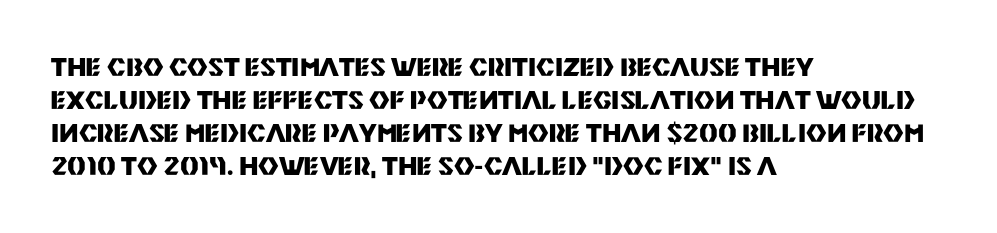
Q: Is the text bold? A: Yes.
Q: Is the text italic (slanted)? A: No, it is upright.
Q: Is the text underlined? A: No.
Q: How is the paragraph aligned? A: Left-aligned.
Q: Is the spacing between letters normal or unusually wide? A: Normal.
Q: Is the spacing between lines tight, normal or loose? A: Normal.
